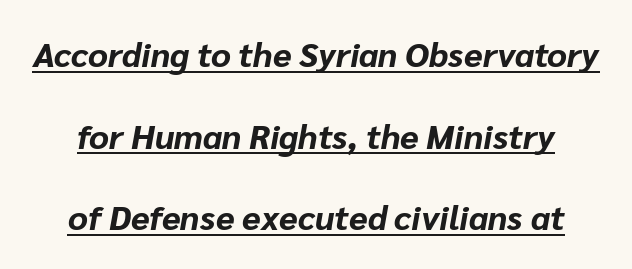
The lettering is marked with a stroke running underneath it. The glyphs look as if they've been sheared to an angle. Rows of type keep a wide berth in the vertical direction. The glyphs have the mass of a bold cut. Varying glyph widths throughout — classic text-font behaviour. Default kerning and tracking; the words read as compact shapes.
